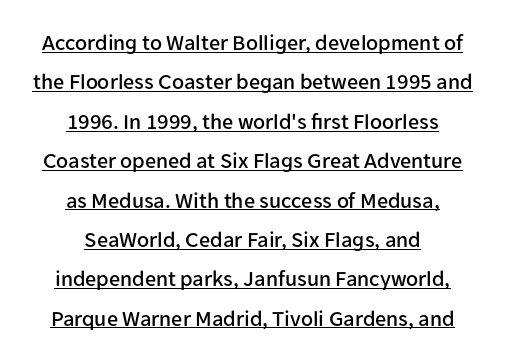
The lettering is marked with a stroke running underneath it. The typography opts for an upright posture over an oblique one. The text block is weighted toward neither margin, spreading evenly from the middle. There is no visible air inserted between adjacent glyphs.
